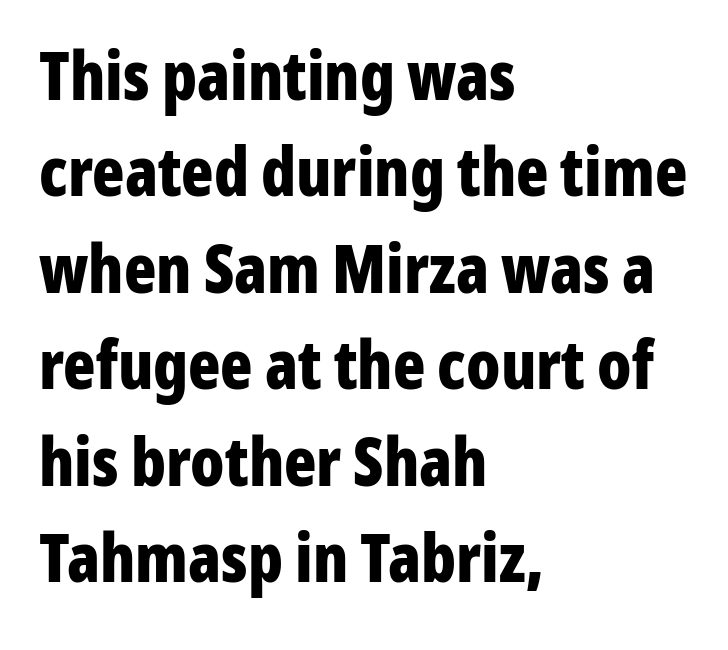
{"serif": "no", "italic": "no", "bold": "yes", "weight": "bold", "width": "condensed", "stroke_contrast": "low", "x_height": "medium", "monospaced": "no", "underline": "no", "align": "left", "line_spacing": "normal", "line_spacing_ratio": 1.44, "letter_spacing": "normal", "letter_spacing_em": 0.0, "glyph_px": 67}
